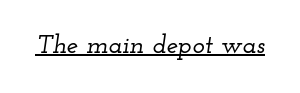
The face used here appears with an underline applied. Default kerning and tracking; the words read as compact shapes. Yep, that's italic — everything's leaning.
